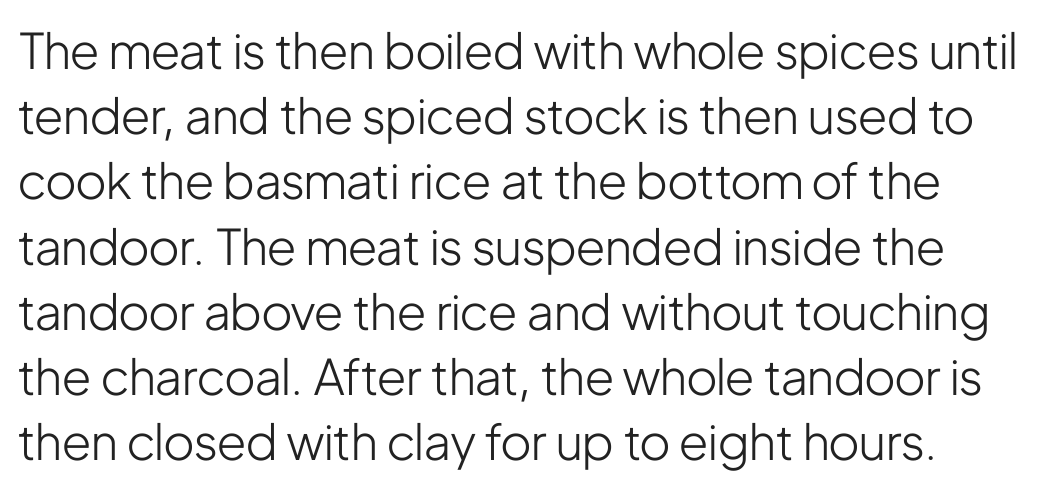
Q: Is the text bold? A: No.
Q: Is the text italic (slanted)? A: No, it is upright.
Q: Is the typeface a serif or a sans-serif typeface? A: Sans-serif.
Q: Is the text underlined? A: No.
Q: Is the spacing between letters normal or unusually wide? A: Normal.
Q: Is the spacing between lines tight, normal or loose? A: Normal.
Q: Width (condensed, normal, or wide)? A: Condensed.
Q: Stroke contrast? A: Low.
Q: x-height? A: Medium.
Q: Monospaced? A: No.
